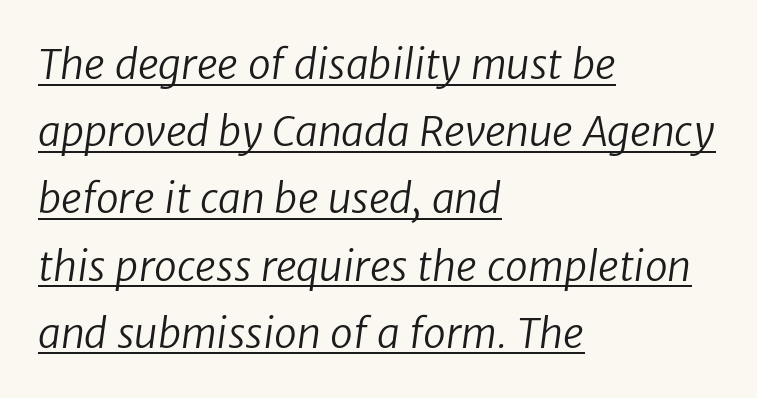
Q: Is the text bold? A: No.
Q: Is the typeface a serif or a sans-serif typeface? A: Sans-serif.
Q: Is the text underlined? A: Yes.
Q: How is the paragraph aligned? A: Left-aligned.
Q: Is the spacing between letters normal or unusually wide? A: Normal.
Q: Is the spacing between lines tight, normal or loose? A: Normal.
Q: Width (condensed, normal, or wide)? A: Normal.
Q: Stroke contrast? A: Low.
Q: x-height? A: Medium.
Q: Monospaced? A: No.
